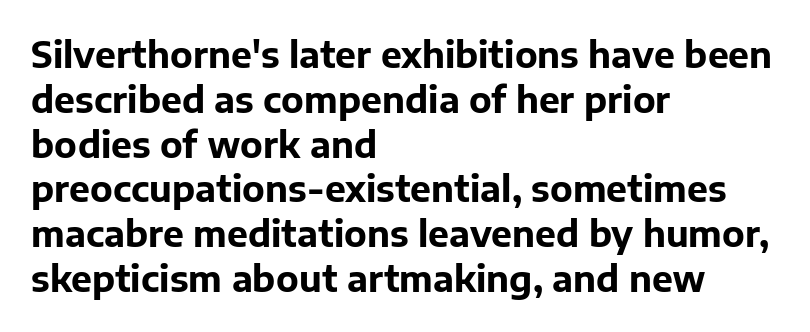
{"serif": "no", "italic": "no", "bold": "yes", "weight": "bold", "width": "normal", "stroke_contrast": "low", "x_height": "medium", "monospaced": "no", "underline": "no", "align": "left", "line_spacing": "normal", "line_spacing_ratio": 1.28, "letter_spacing": "normal", "letter_spacing_em": 0.0, "glyph_px": 35}
